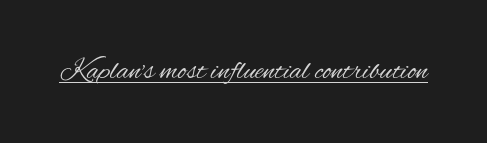
{"serif": "no", "bold": "no", "weight": "regular", "width": "condensed", "stroke_contrast": "medium", "x_height": "small", "monospaced": "no", "underline": "yes", "letter_spacing": "normal", "letter_spacing_em": 0.0, "glyph_px": 29}
